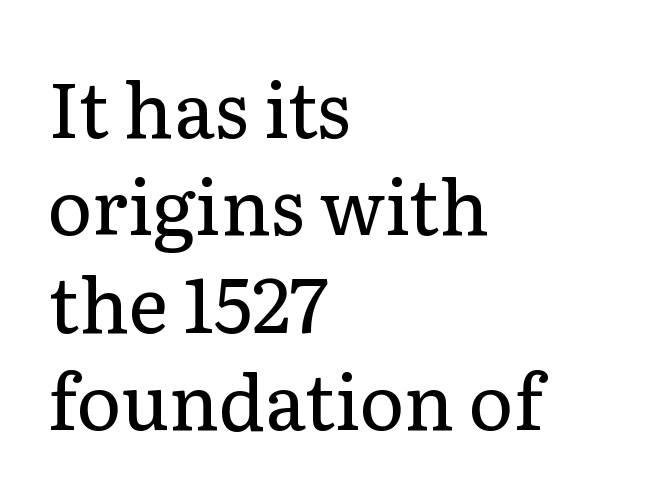
{"serif": "yes", "italic": "no", "bold": "no", "weight": "regular", "width": "normal", "stroke_contrast": "low", "x_height": "medium", "monospaced": "no", "underline": "no", "align": "left", "line_spacing": "normal", "line_spacing_ratio": 1.28, "letter_spacing": "normal", "letter_spacing_em": 0.0, "glyph_px": 76}
